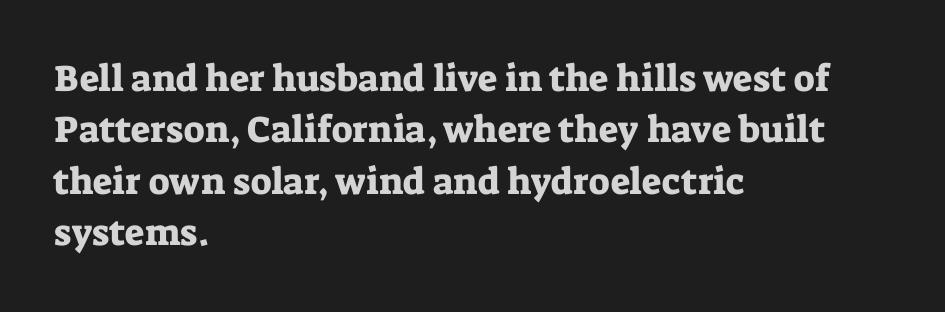
The image shows 37 px serif type, upright; set left-aligned, normal line spacing (1.39x), normal letter spacing, not underlined; low stroke contrast and a medium x-height.
